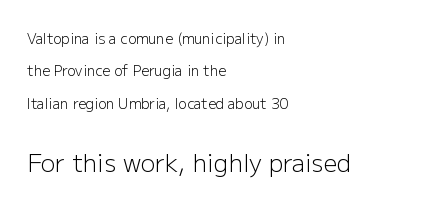
The image shows 24 px text type, upright; set left-aligned, loose line spacing (2.32x), normal letter spacing, not underlined; the second (bottom) block is 1.71x larger.
